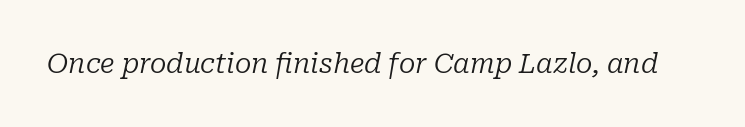
Q: Is the text bold? A: No.
Q: Is the text italic (slanted)? A: Yes, it leans right by about 10 degrees.
Q: Is the text underlined? A: No.
Q: Is the spacing between letters normal or unusually wide? A: Normal.
